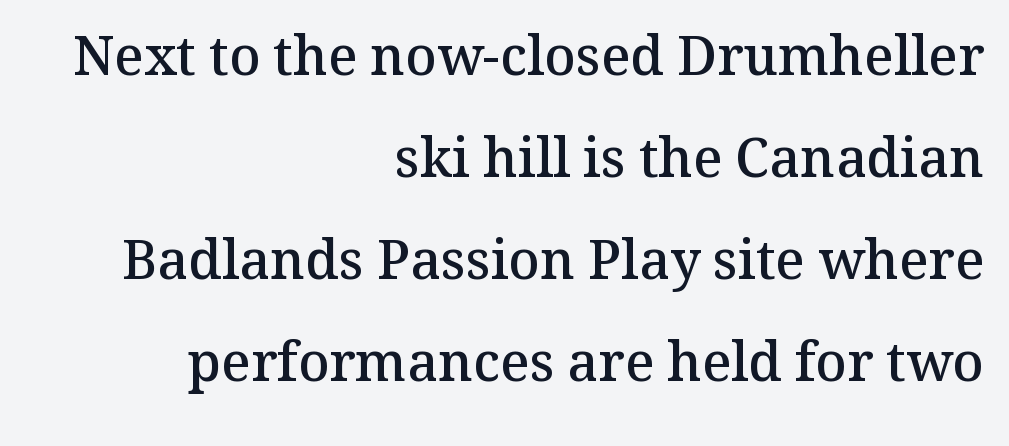
Q: Is the text bold? A: Semi-bold.
Q: Is the text italic (slanted)? A: No, it is upright.
Q: Is the typeface a serif or a sans-serif typeface? A: Serif.
Q: Is the text underlined? A: No.
Q: How is the paragraph aligned? A: Right-aligned.
Q: Is the spacing between letters normal or unusually wide? A: Normal.
Q: Width (condensed, normal, or wide)? A: Normal.
Q: Stroke contrast? A: Medium.
Q: x-height? A: Medium.
Q: Monospaced? A: No.
